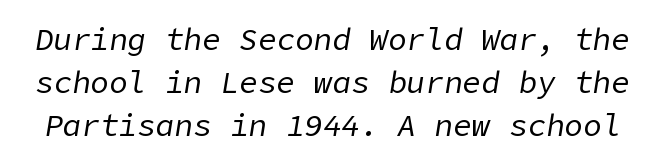
The typography opts for an oblique posture over an upright one. Compared with typical paragraphs, the rows here are spaced about the same. The letterforms sit at book weight or below. Beneath every word, the page is bare.
